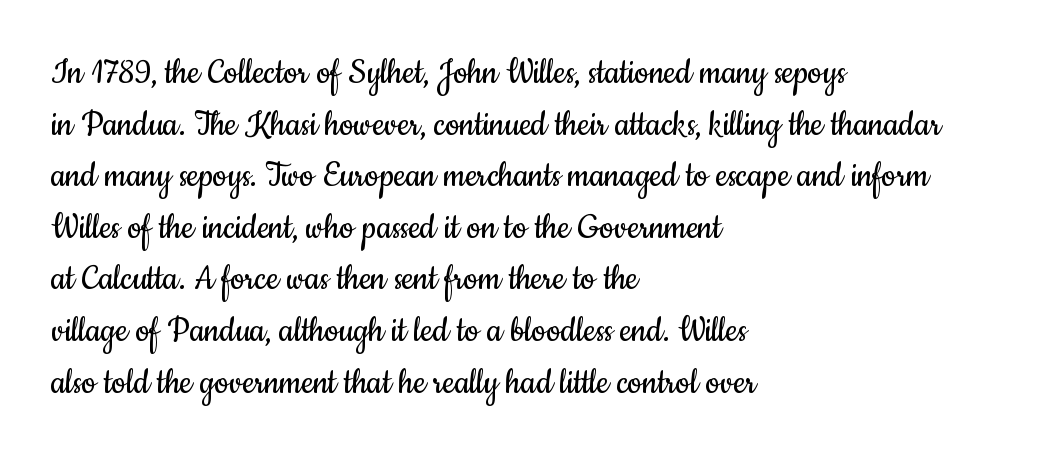
{"serif": "no", "bold": "no", "weight": "regular", "width": "condensed", "stroke_contrast": "low", "x_height": "small", "monospaced": "no", "underline": "no", "align": "left", "line_spacing": "normal", "line_spacing_ratio": 1.29, "letter_spacing": "normal", "letter_spacing_em": 0.0, "glyph_px": 40}
